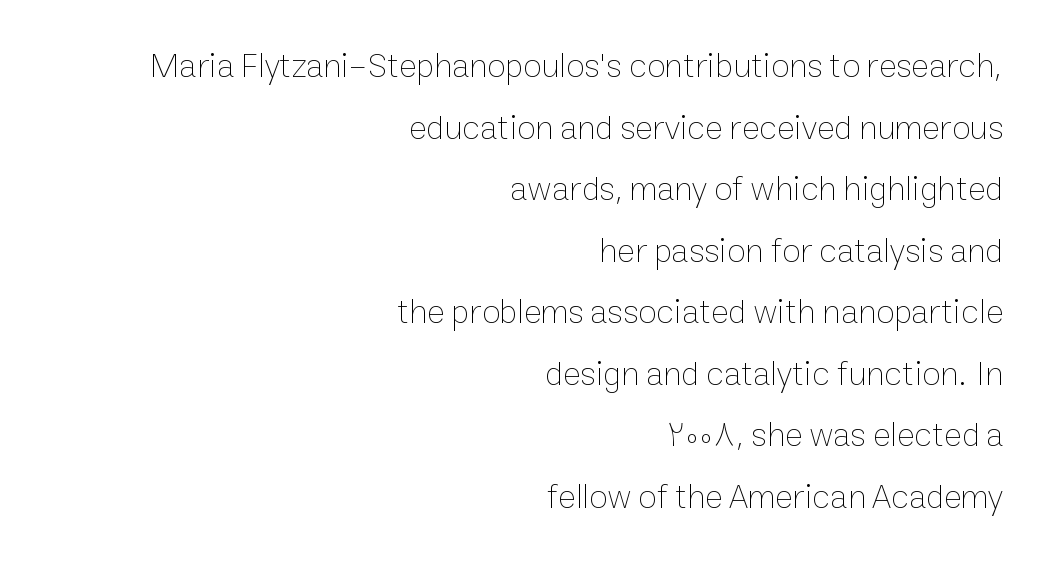
The image shows 34 px thin type, upright; set right-aligned, line spacing 1.81x, normal letter spacing, not underlined; low stroke contrast and a medium x-height.
